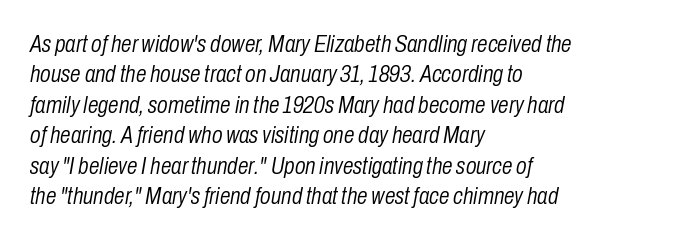
The image shows 24 px text type, italic (leaning right); set left-aligned, normal line spacing (1.27x), normal letter spacing, not underlined.
